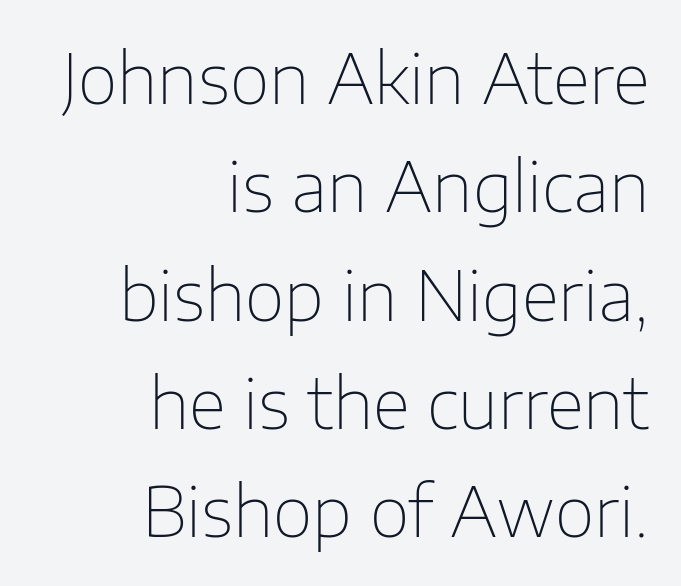
Stem width sits at or under what a default text font uses. The lines in this sample share a right terminus and differ only in where they begin. Characters remain perfectly vertical along every line. These lines are rendered in a variable-pitch font.
